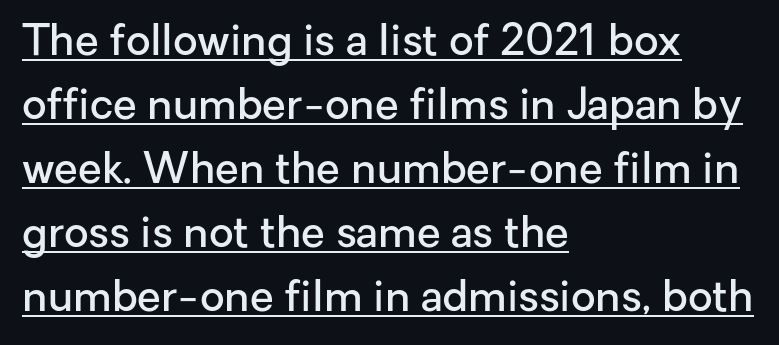
The image shows 43 px semibold sans-serif type, upright; set left-aligned, normal line spacing (1.49x), normal letter spacing, underlined; low stroke contrast and a medium x-height.
